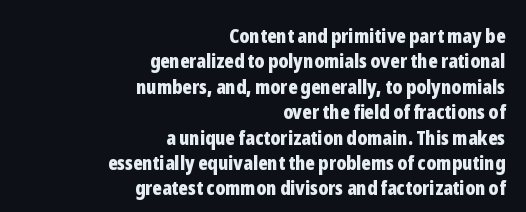
Underline: absent. Rows of type keep a routine distance in the vertical direction. Casual observation: everything's shoved over to the right. Here the glyphs are tracked normally, forming tight word shapes. The glyphs have the mass of a bold cut.
